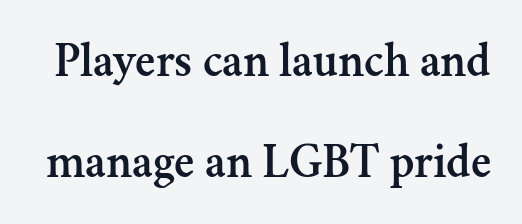
Q: Is the text italic (slanted)? A: No, it is upright.
Q: Is the typeface a serif or a sans-serif typeface? A: Serif.
Q: Is the text underlined? A: No.
Q: Is the spacing between letters normal or unusually wide? A: Normal.
Q: Is the spacing between lines tight, normal or loose? A: Loose.
Q: Width (condensed, normal, or wide)? A: Normal.
Q: Stroke contrast? A: Medium.
Q: x-height? A: Small.
Q: Monospaced? A: No.
